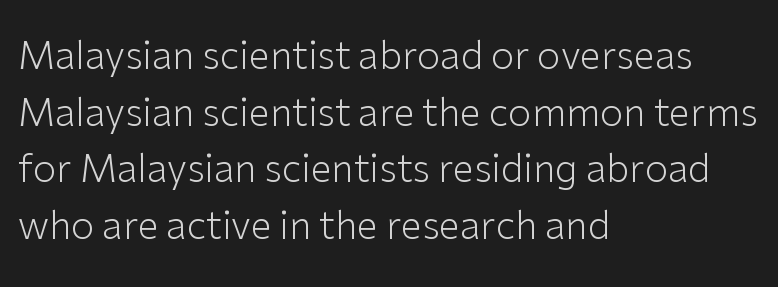
The compositor pushed each line to the left boundary. Check the space under the baseline: it is left empty. Students, observe: this is what conventionally led text looks like. Think of a printed novel: that variable character pitch is what you see here. Tall strokes in this sample are plumb rather than angled. Tracking here is standard; glyphs follow each other at the usual distance.
